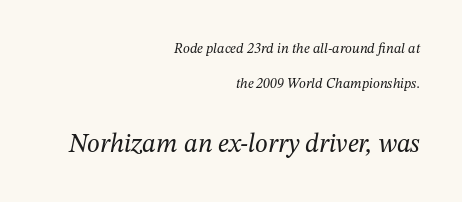
{"italic": "yes", "lean": "right", "slant_degrees": 12, "bold": "no", "underline": "no", "align": "right", "line_spacing": "loose", "line_spacing_ratio": 2.48, "letter_spacing": "normal", "letter_spacing_em": 0.0, "larger_block": "second", "size_ratio": 1.86, "glyph_px": 26}
